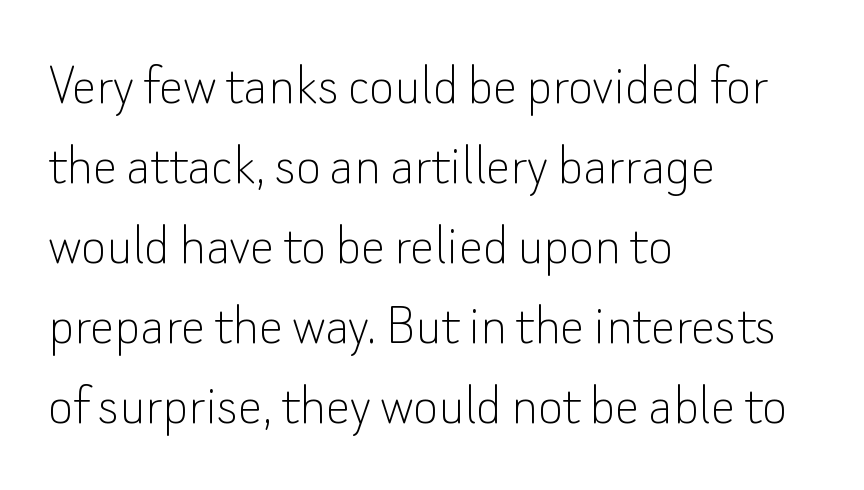
A light-to-regular cut is what we see here. How would I describe the line gaps? Plain and ordinary. Looks like regular typesetting: each glyph gets only the width it needs. What stands out about the letter spacing? Nothing — it is the standard amount.
